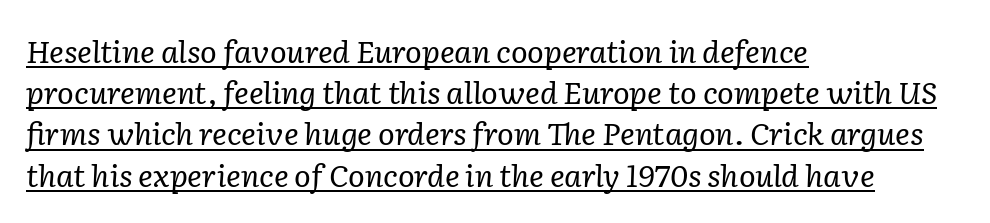
The image shows 31 px regular-weight serif type, italic (leaning right); set left-aligned, normal line spacing (1.33x), normal letter spacing, underlined; low stroke contrast and a medium x-height.
